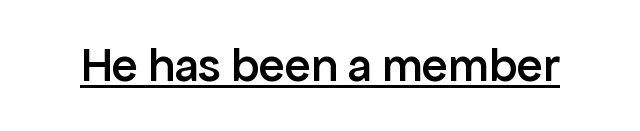
Q: Is the text bold? A: Semi-bold.
Q: Is the text italic (slanted)? A: No, it is upright.
Q: Is the typeface a serif or a sans-serif typeface? A: Sans-serif.
Q: Is the text underlined? A: Yes.
Q: Is the spacing between letters normal or unusually wide? A: Normal.
Q: Width (condensed, normal, or wide)? A: Normal.
Q: Stroke contrast? A: Low.
Q: x-height? A: Medium.
Q: Monospaced? A: No.
